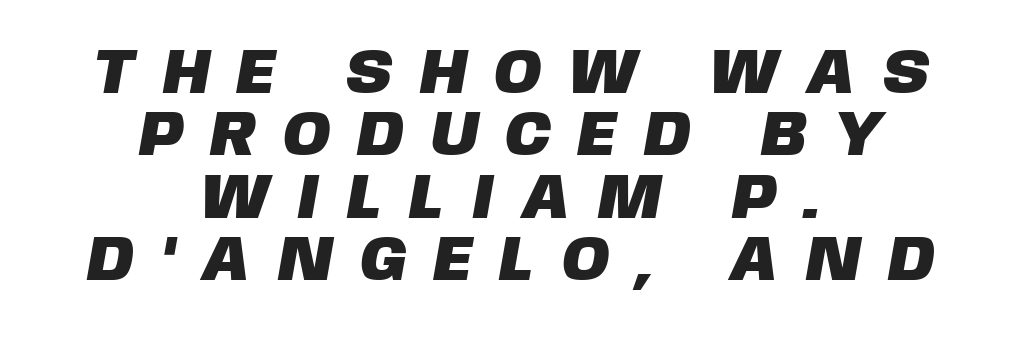
The space directly below the letters is spotless. The lines are packed closely together with very little leading. Are there feet on the stems? There aren't — it's a sans. Looks like regular typesetting: each glyph gets only the width it needs. The lines in this sample share a center point and differ in where they start and stop.
